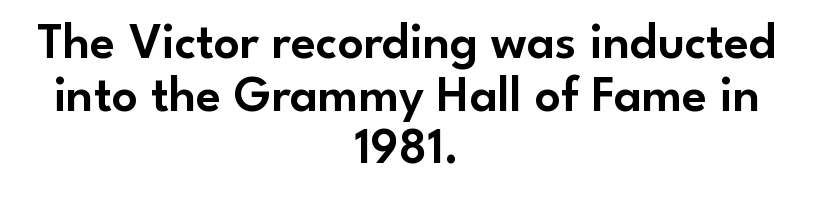
{"serif": "no", "italic": "no", "width": "normal", "stroke_contrast": "low", "x_height": "small", "monospaced": "no", "underline": "no", "align": "center", "line_spacing": "tight", "line_spacing_ratio": 1.03, "letter_spacing": "normal", "letter_spacing_em": 0.0, "glyph_px": 51}
